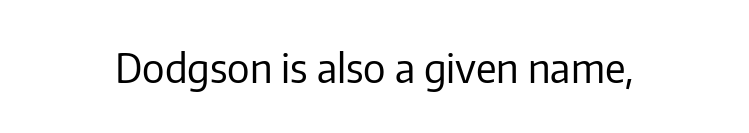
{"serif": "no", "italic": "no", "bold": "no", "weight": "regular", "width": "normal", "stroke_contrast": "low", "x_height": "medium", "monospaced": "no", "underline": "no", "letter_spacing": "normal", "letter_spacing_em": 0.0, "glyph_px": 40}
